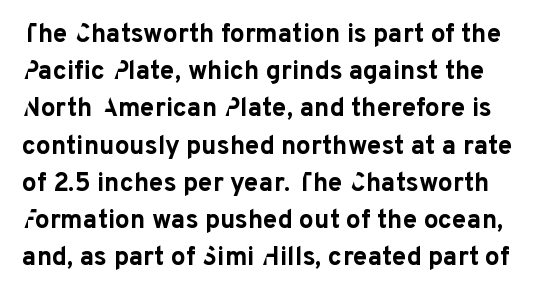
The image shows 26 px bold type, upright; set normal line spacing (1.43x), normal letter spacing, not underlined.
